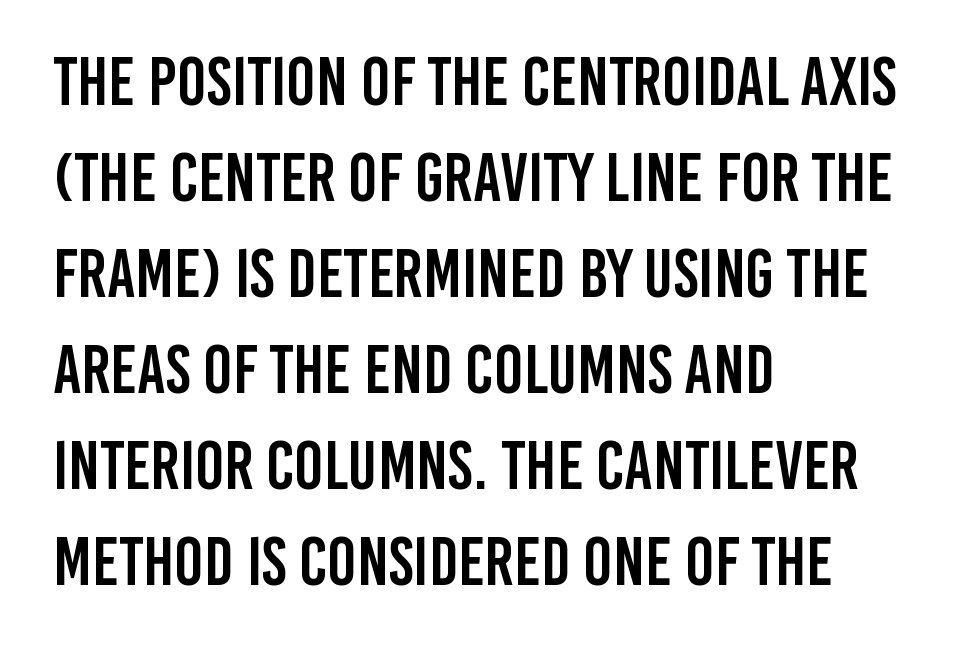
{"serif": "no", "italic": "no", "width": "condensed", "stroke_contrast": "low", "x_height": "large", "monospaced": "no", "underline": "no", "align": "left", "line_spacing": "normal", "line_spacing_ratio": 1.39, "letter_spacing": "normal", "letter_spacing_em": 0.0, "glyph_px": 69}
